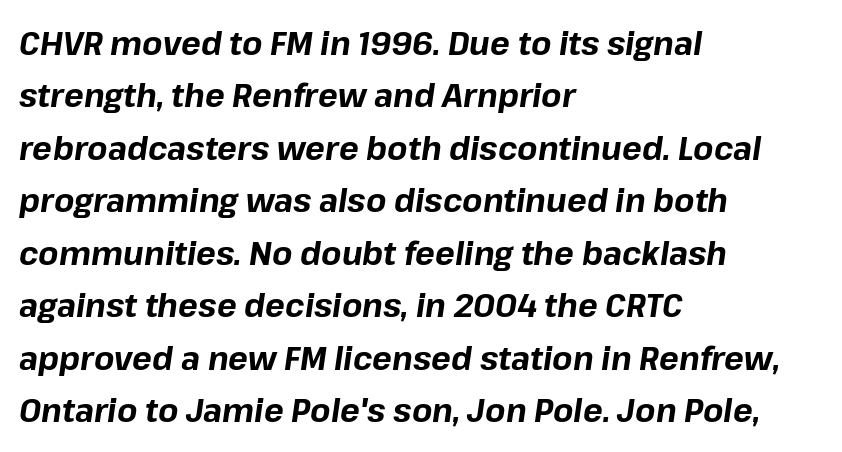
{"italic": "yes", "lean": "right", "slant_degrees": 8, "bold": "yes", "weight": "bold", "width": "normal", "stroke_contrast": "low", "x_height": "medium", "monospaced": "no", "underline": "no", "align": "left", "line_spacing": "normal", "line_spacing_ratio": 1.59, "letter_spacing": "normal", "letter_spacing_em": 0.0, "glyph_px": 33}
